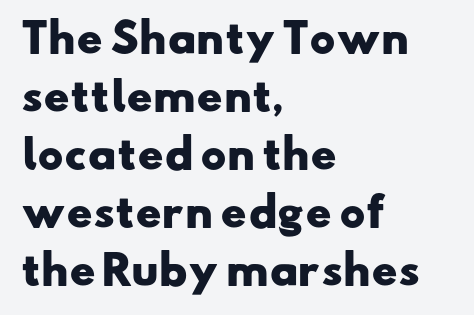
{"serif": "no", "bold": "yes", "weight": "heavy", "width": "wide", "stroke_contrast": "low", "x_height": "small", "monospaced": "no", "underline": "no", "align": "left", "line_spacing": "normal", "line_spacing_ratio": 1.49, "letter_spacing": "normal", "letter_spacing_em": 0.0, "glyph_px": 39}
